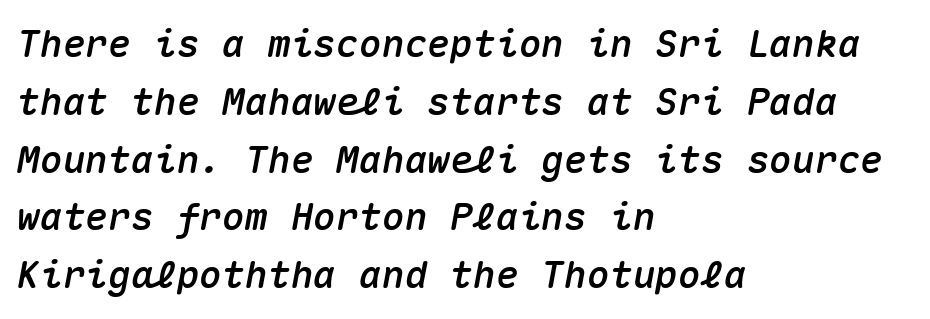
These lines are rendered in a fixed-pitch font. A student would call this left alignment; a typographer would say flush left, rag right. You could call the tracking neutral — neither tight nor loose. Lines of text with bare space underneath. A typesetter would call this leading conventional body-copy spacing. Every character sits at an angle, as italics do.
